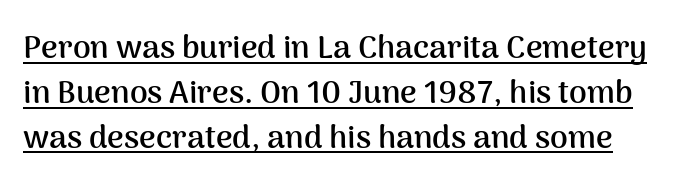
In terms of posture, this sample is upright. Does the weight exceed regular? Yes, all the way to bold. What stands out about the letter spacing? Nothing — it is the standard amount. The rendering shows plain stroke endings on the letterforms — a sans-serif design. Successive baselines arrive at the customary interval.
